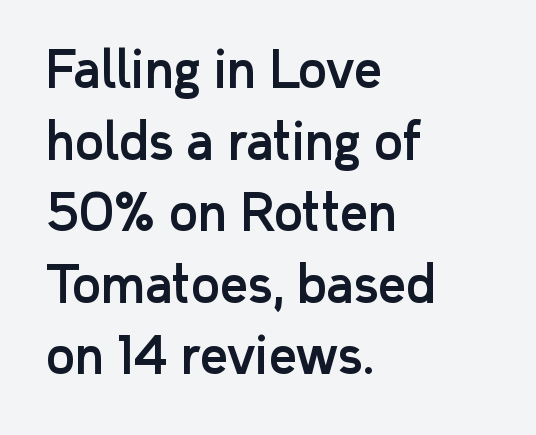
Notice how descenders clear the ascenders below comfortably — that's standard leading. The paragraph has a hard left edge and a soft right edge. Descenders hang freely into open space. A roman cut, with each character standing at attention. Caption: standard tracking, unaltered. Are there feet on the stems? There aren't — it's a sans.
